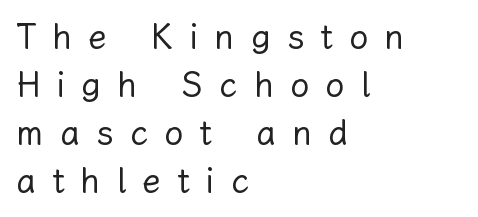
{"italic": "no", "bold": "no", "weight": "regular", "width": "normal", "stroke_contrast": "low", "x_height": "medium", "monospaced": "no", "underline": "no", "align": "left", "line_spacing": "normal", "line_spacing_ratio": 1.41, "letter_spacing": "wide", "letter_spacing_em": 0.48, "glyph_px": 34}
